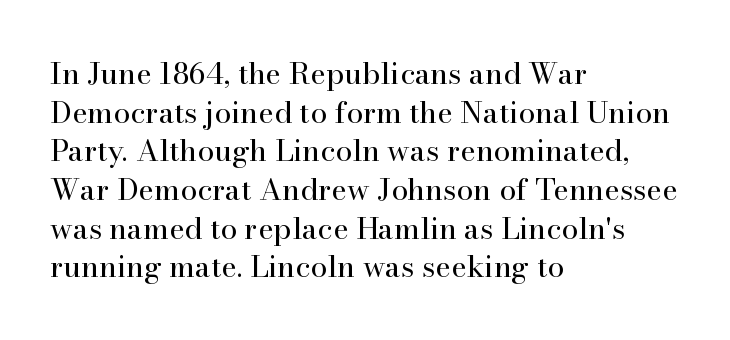
The rendering uses natural spacing where letterforms have individual widths. Students, observe: this is what conventionally led text looks like. This sample uses an upright cut, with every glyph sitting square on the baseline. The zone under the glyphs is completely vacant.
